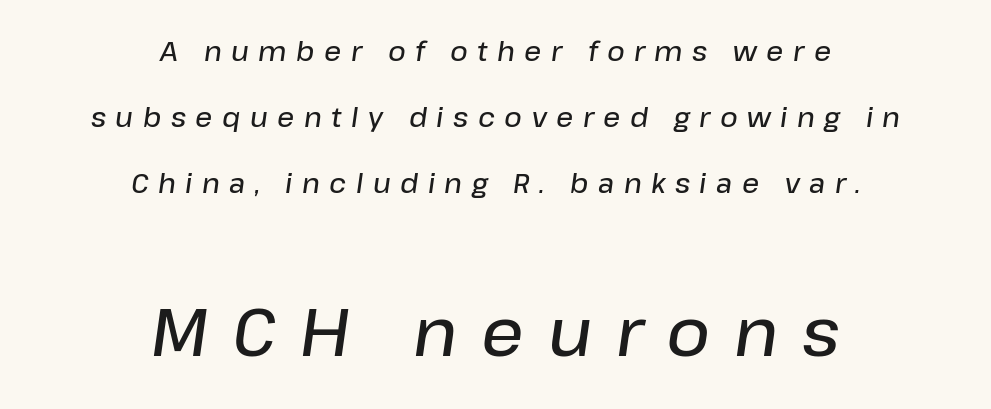
{"italic": "yes", "lean": "right", "slant_degrees": 8, "bold": "semi", "weight": "semibold", "width": "normal", "stroke_contrast": "low", "x_height": "medium", "monospaced": "no", "underline": "no", "align": "center", "line_spacing": "loose", "line_spacing_ratio": 2.45, "letter_spacing": "wide", "letter_spacing_em": 0.35, "larger_block": "second", "size_ratio": 2.48, "glyph_px": 67}
